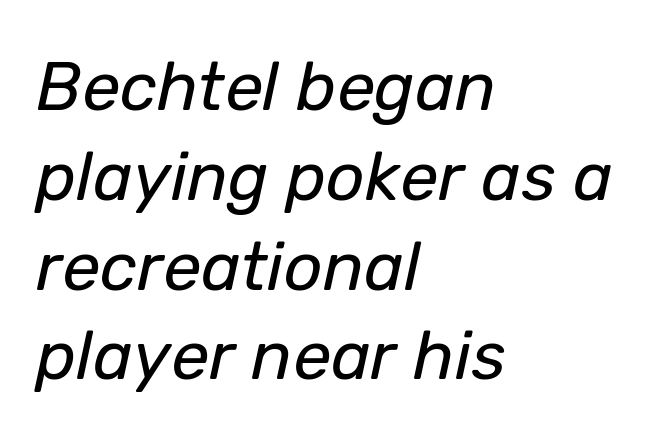
{"italic": "yes", "lean": "right", "slant_degrees": 12, "bold": "no", "weight": "regular", "width": "normal", "stroke_contrast": "low", "x_height": "medium", "monospaced": "no", "underline": "no", "align": "left", "line_spacing": "normal", "line_spacing_ratio": 1.32, "letter_spacing": "normal", "letter_spacing_em": 0.0, "glyph_px": 68}
